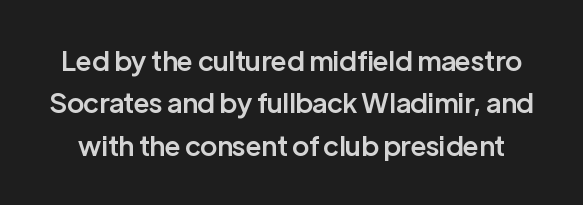
Q: Is the text bold? A: Semi-bold.
Q: Is the text italic (slanted)? A: No, it is upright.
Q: Is the text underlined? A: No.
Q: Is the spacing between letters normal or unusually wide? A: Normal.
Q: Is the spacing between lines tight, normal or loose? A: Normal.
